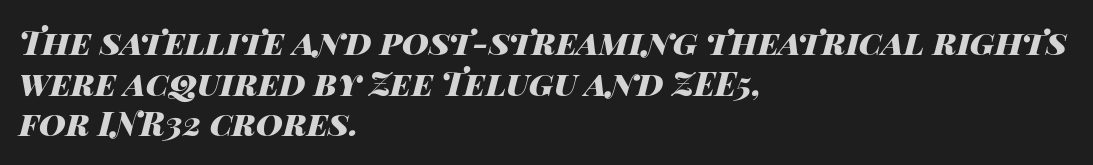
{"italic": "yes", "lean": "right", "slant_degrees": 14, "bold": "yes", "weight": "heavy", "width": "wide", "stroke_contrast": "high", "x_height": "large", "monospaced": "no", "underline": "no", "align": "left", "line_spacing_ratio": 1.23, "letter_spacing": "normal", "letter_spacing_em": 0.0, "glyph_px": 33}
